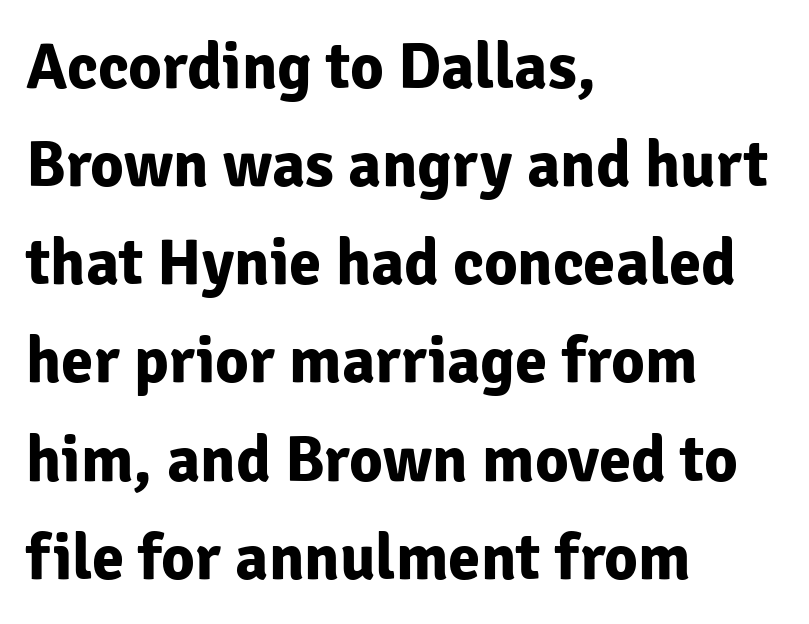
{"serif": "no", "italic": "no", "bold": "yes", "weight": "bold", "width": "normal", "stroke_contrast": "low", "x_height": "medium", "monospaced": "no", "underline": "no", "align": "left", "line_spacing": "normal", "line_spacing_ratio": 1.51, "letter_spacing": "normal", "letter_spacing_em": 0.0, "glyph_px": 65}
